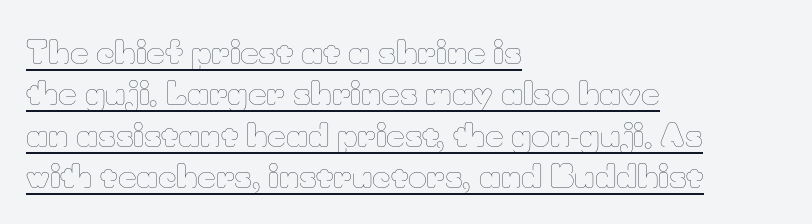
The font sits on the lighter half of the weight spectrum, regular included. Unlike italic type, these characters show no tilt at all. Underlined type. Looks like regular typesetting: each glyph gets only the width it needs. Horizontally, the lines are justified to the leading edge only.
